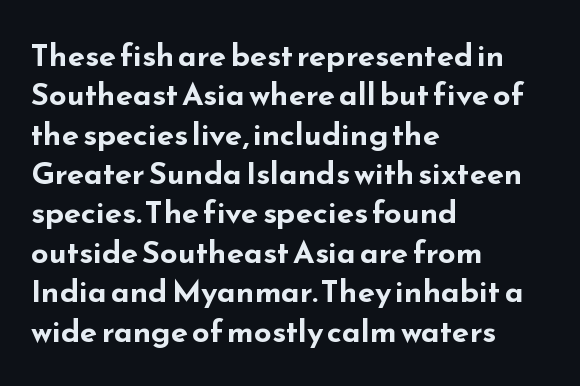
Glyph-to-glyph distance matches everyday printed text. The space directly below the letters is spotless. Chunky letters — that's bold for sure. Students, observe: this is what conventionally led text looks like.
